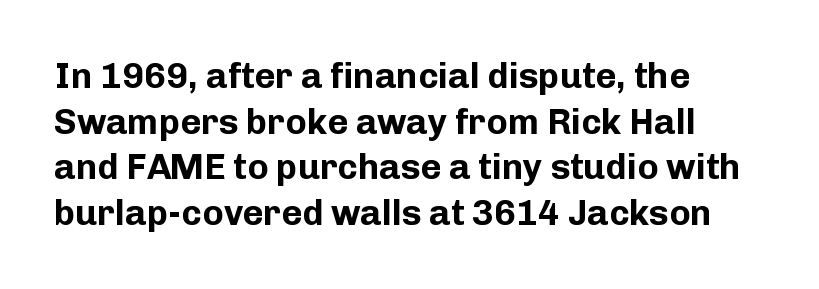
Q: Is the text bold? A: Yes.
Q: Is the text italic (slanted)? A: No, it is upright.
Q: Is the typeface a serif or a sans-serif typeface? A: Sans-serif.
Q: Is the text underlined? A: No.
Q: How is the paragraph aligned? A: Left-aligned.
Q: Is the spacing between letters normal or unusually wide? A: Normal.
Q: Is the spacing between lines tight, normal or loose? A: Normal.
Q: Width (condensed, normal, or wide)? A: Normal.
Q: Stroke contrast? A: Low.
Q: x-height? A: Medium.
Q: Monospaced? A: No.
